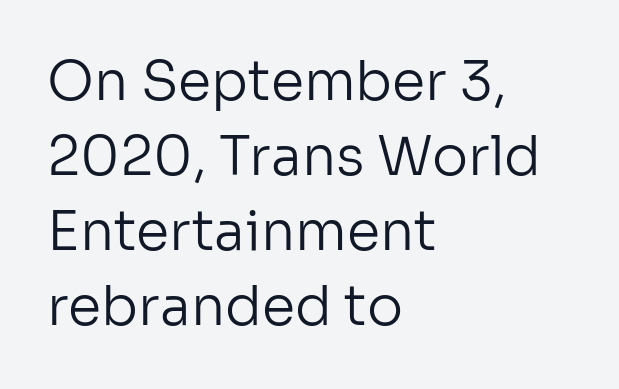
{"serif": "no", "italic": "no", "bold": "no", "weight": "regular", "width": "normal", "stroke_contrast": "low", "x_height": "medium", "monospaced": "no", "underline": "no", "align": "left", "line_spacing": "normal", "line_spacing_ratio": 1.39, "letter_spacing": "normal", "letter_spacing_em": 0.0, "glyph_px": 54}
